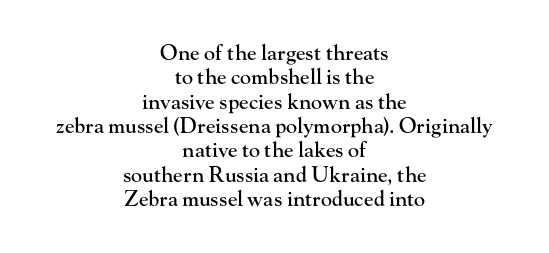
The letterforms sit shoulder to shoulder at normal distance. Descenders hang freely into open space. These lines stack symmetrically, like a column narrowing and widening about its center. Style check: upright.
